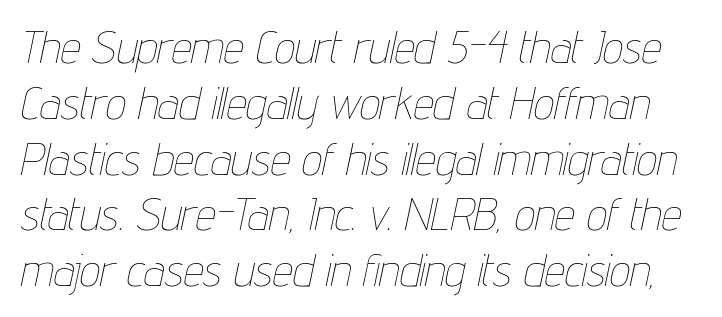
The image shows 45 px thin, condensed type, italic (leaning right); set line spacing 1.24x, normal letter spacing, not underlined; low stroke contrast and a medium x-height.
